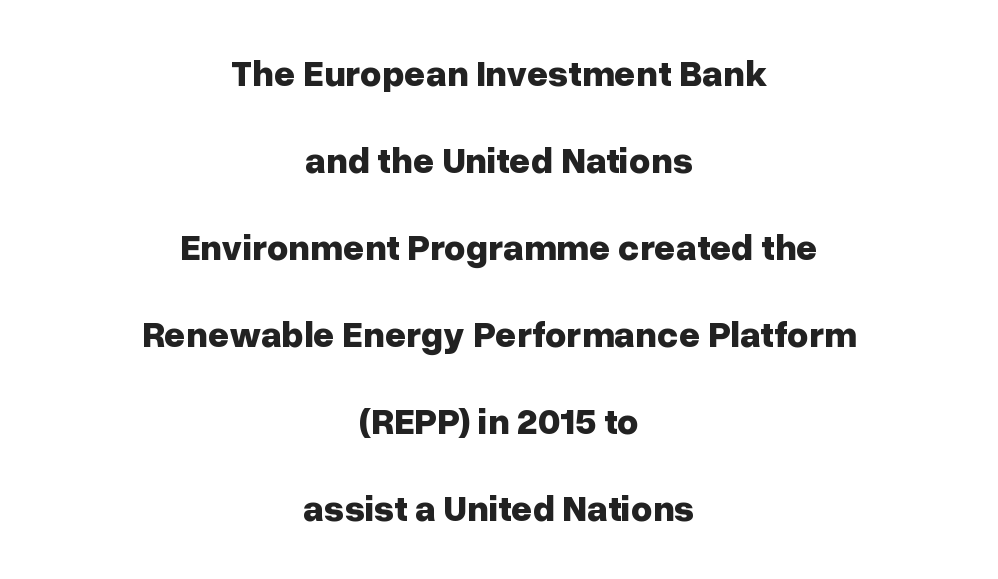
The text block is weighted toward neither margin, spreading evenly from the middle. A sans-serif font was chosen for this passage. The gap between lines stays unmarked. Loosely led — the rows are spread out.
